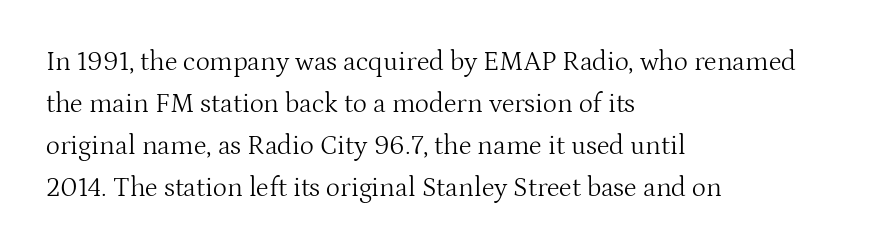
Q: Is the text bold? A: No.
Q: Is the text italic (slanted)? A: No, it is upright.
Q: Is the text underlined? A: No.
Q: How is the paragraph aligned? A: Left-aligned.
Q: Is the spacing between letters normal or unusually wide? A: Normal.
Q: Is the spacing between lines tight, normal or loose? A: Normal.
